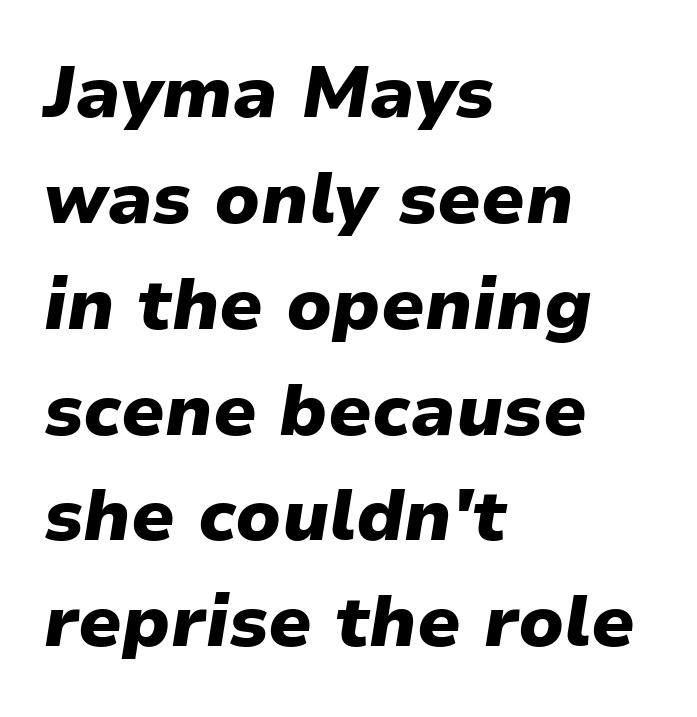
{"italic": "yes", "lean": "right", "slant_degrees": 9, "bold": "yes", "weight": "heavy", "width": "normal", "stroke_contrast": "low", "x_height": "medium", "monospaced": "no", "underline": "no", "align": "left", "line_spacing": "normal", "line_spacing_ratio": 1.47, "letter_spacing": "normal", "letter_spacing_em": 0.0, "glyph_px": 72}
